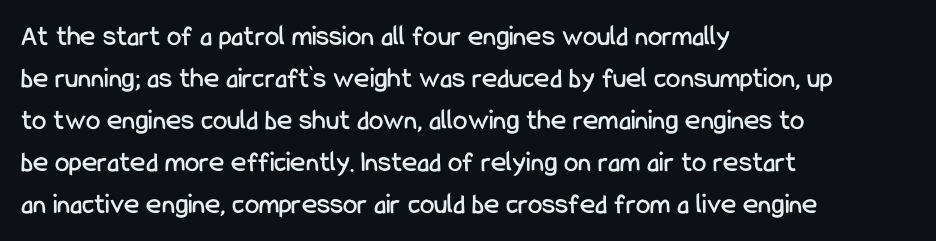
The image shows 29 px condensed sans-serif type, upright; set left-aligned, normal line spacing (1.45x), normal letter spacing, not underlined; low stroke contrast and a medium x-height.
